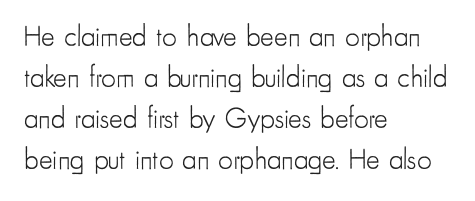
The image shows 29 px light, condensed sans-serif type, upright; set left-aligned, normal line spacing (1.41x), normal letter spacing, not underlined; low stroke contrast and a small x-height.
